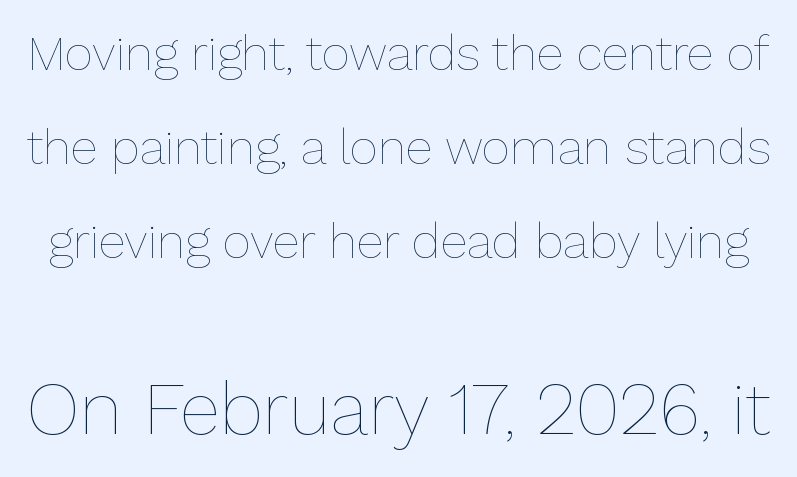
Q: Is the text bold? A: No.
Q: Is the text italic (slanted)? A: No, it is upright.
Q: Is the text underlined? A: No.
Q: Is the spacing between letters normal or unusually wide? A: Normal.
Q: Is the spacing between lines tight, normal or loose? A: Loose.
Q: Which block of text is set in a larger size, the first (top) or the second (bottom)? A: The second (bottom) one.
Q: Width (condensed, normal, or wide)? A: Normal.
Q: Stroke contrast? A: Low.
Q: x-height? A: Medium.
Q: Monospaced? A: No.
